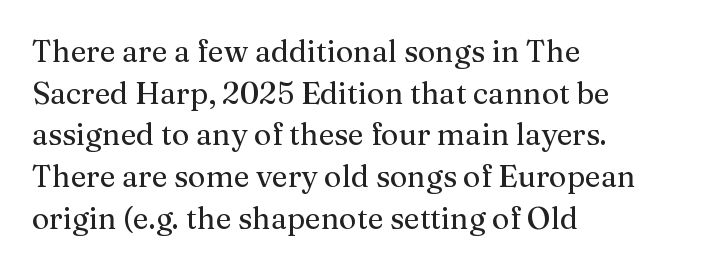
Honestly, the row spacing looks completely unremarkable. No word sits above an underline. The face used here is seriffed, in the tradition of book romans. Quick note: not italic, upright. How are the letters spaced? Ordinarily, with no added tracking.
